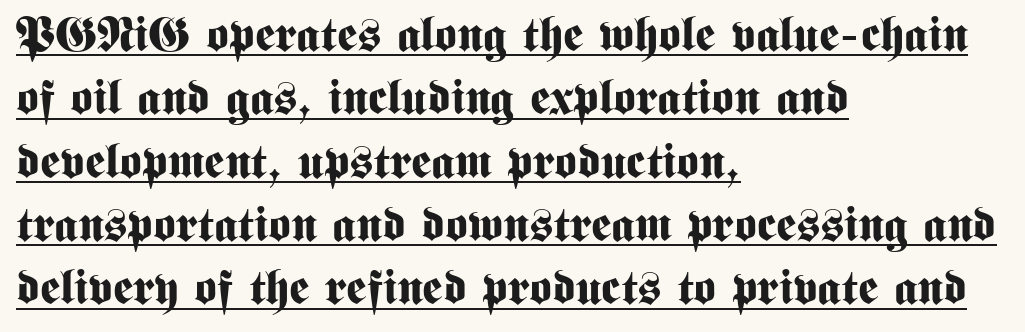
The image shows 48 px bold, condensed sans-serif type, upright; set left-aligned, normal line spacing (1.32x), normal letter spacing, underlined; medium stroke contrast and a medium x-height.
